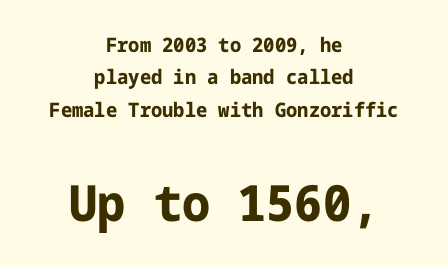
Q: Is the text bold? A: Yes.
Q: Is the text italic (slanted)? A: No, it is upright.
Q: Is the typeface a serif or a sans-serif typeface? A: Sans-serif.
Q: Is the text underlined? A: No.
Q: How is the paragraph aligned? A: Centered.
Q: Is the spacing between letters normal or unusually wide? A: Normal.
Q: Is the spacing between lines tight, normal or loose? A: Normal.
Q: Which block of text is set in a larger size, the first (top) or the second (bottom)? A: The second (bottom) one.
Q: Width (condensed, normal, or wide)? A: Normal.
Q: Stroke contrast? A: Low.
Q: x-height? A: Medium.
